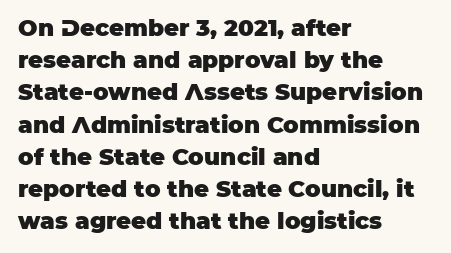
Q: Is the text bold? A: Yes.
Q: Is the text italic (slanted)? A: No, it is upright.
Q: Is the text underlined? A: No.
Q: How is the paragraph aligned? A: Left-aligned.
Q: Is the spacing between letters normal or unusually wide? A: Normal.
Q: Is the spacing between lines tight, normal or loose? A: Normal.
